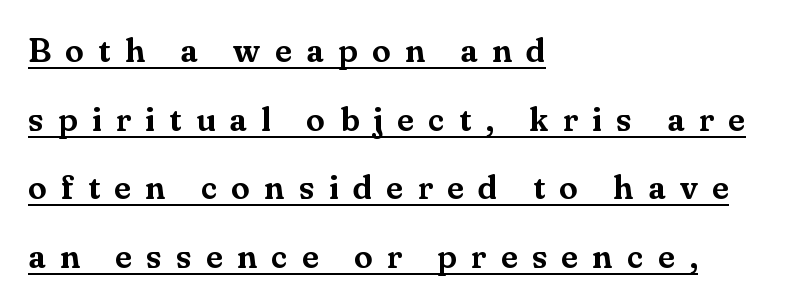
The image shows 34 px serif type, upright; set left-aligned, loose line spacing (2.02x), unusually wide letter spacing (+0.42 em), underlined; medium stroke contrast and a small x-height.
